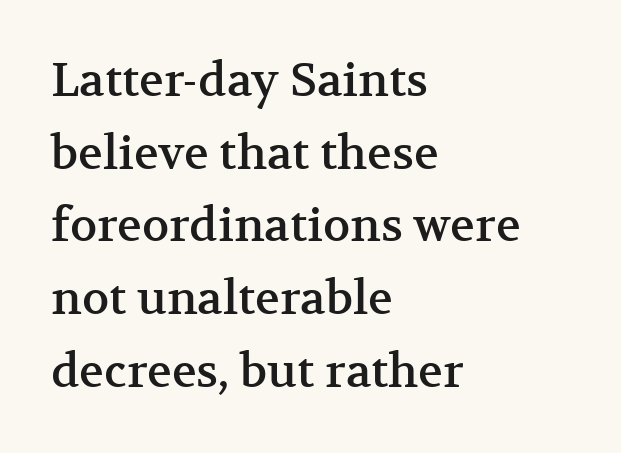
There is no visible air inserted between adjacent glyphs. Glance below the letters and you will spot only blank space. Where is the straight margin? On the left. If you drew a line through each stem, it would be perfectly vertical.
